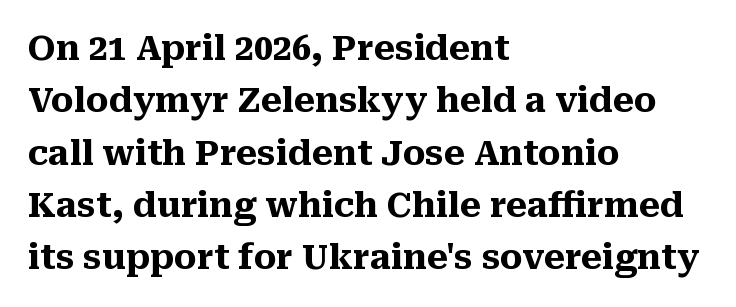
The rendering shows small feet on the letterforms — a serif design. Weight check: bold — yes, fully. The area under the type is left untouched. This rendering leaves character spacing at its baseline value. This block has exactly the height ordinary leading produces.
